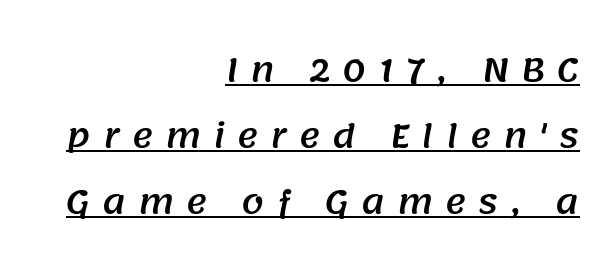
The image shows 32 px sans-serif type; set right-aligned, loose line spacing (2.06x), unusually wide letter spacing (+0.38 em), underlined; medium stroke contrast and a large x-height.
